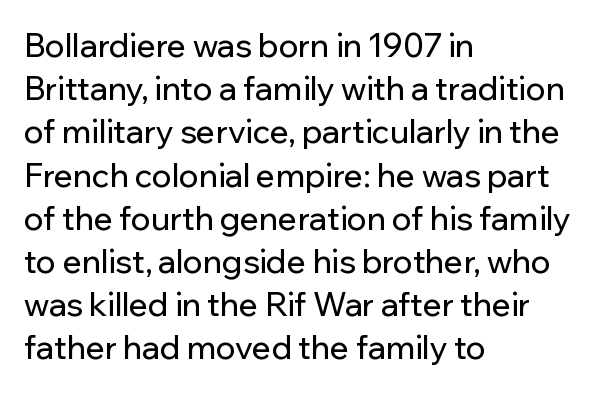
The image shows 32 px sans-serif type, upright; set left-aligned, normal line spacing (1.35x), normal letter spacing, not underlined; low stroke contrast and a medium x-height.
